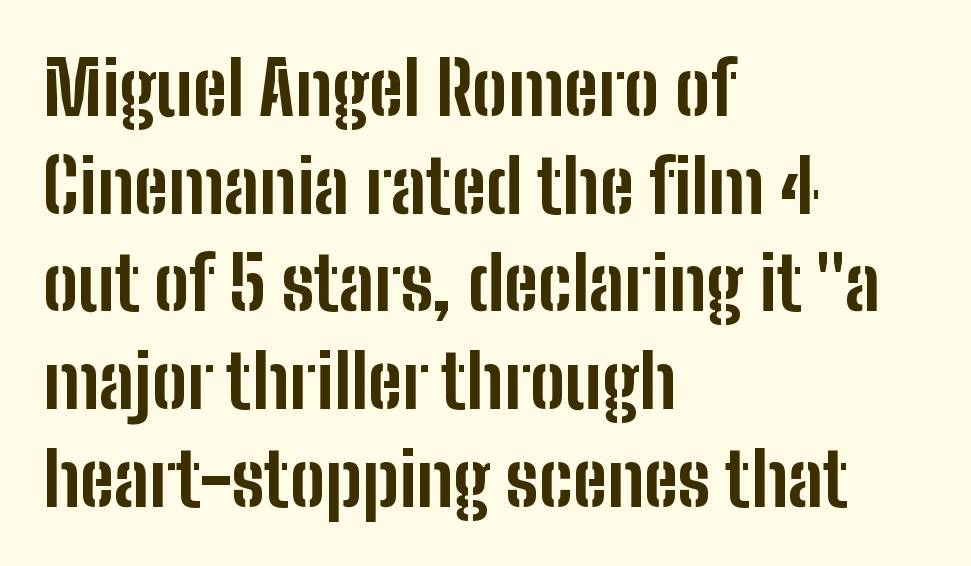
The image shows 74 px bold, condensed sans-serif type, upright; set left-aligned, normal line spacing (1.32x), normal letter spacing, not underlined; low stroke contrast and a medium x-height.
